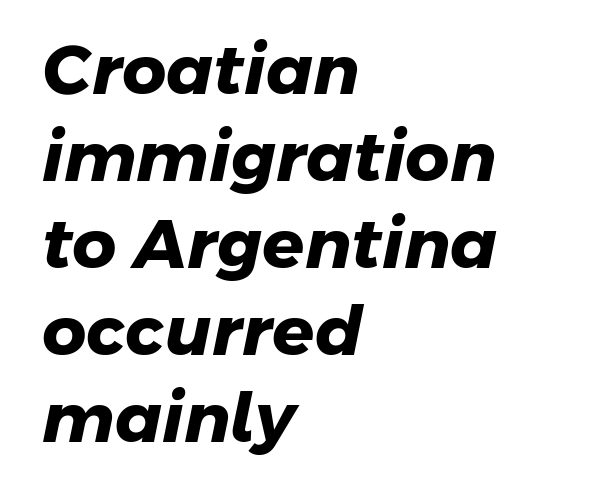
{"serif": "no", "bold": "yes", "weight": "heavy", "width": "normal", "stroke_contrast": "low", "x_height": "medium", "monospaced": "no", "underline": "no", "align": "left", "line_spacing": "normal", "line_spacing_ratio": 1.26, "letter_spacing": "normal", "letter_spacing_em": 0.0, "glyph_px": 69}
